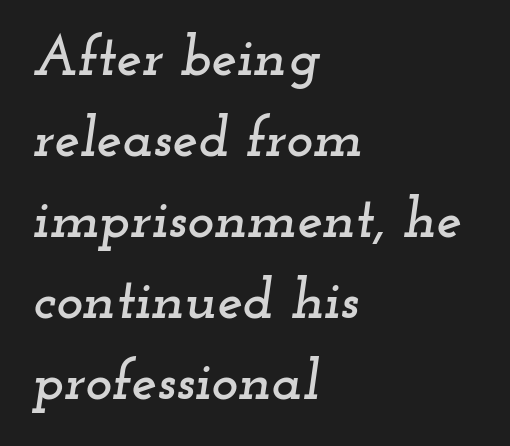
Q: Is the text italic (slanted)? A: Yes, it leans right by about 12 degrees.
Q: Is the typeface a serif or a sans-serif typeface? A: Serif.
Q: Is the text underlined? A: No.
Q: How is the paragraph aligned? A: Left-aligned.
Q: Is the spacing between letters normal or unusually wide? A: Normal.
Q: Is the spacing between lines tight, normal or loose? A: Normal.
Q: Width (condensed, normal, or wide)? A: Wide.
Q: Stroke contrast? A: Low.
Q: x-height? A: Small.
Q: Monospaced? A: No.
